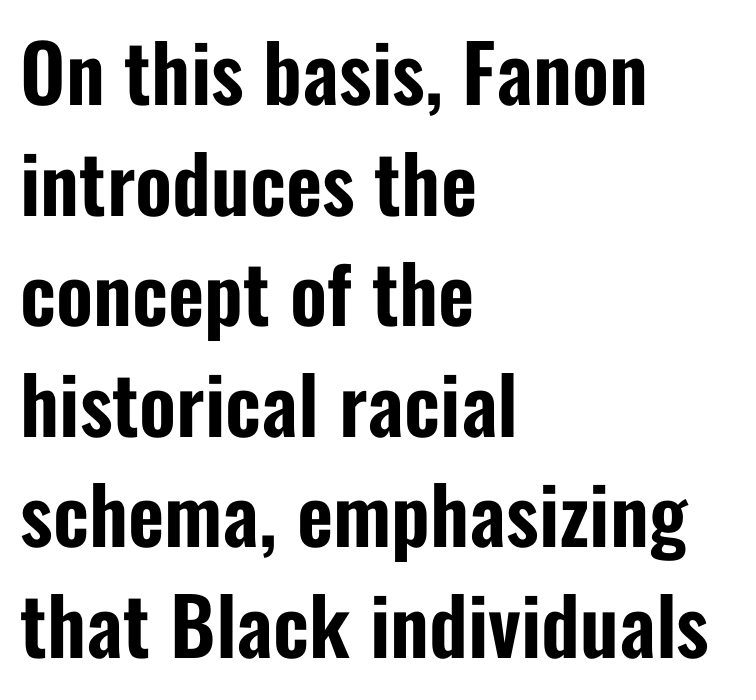
{"serif": "no", "italic": "no", "width": "condensed", "stroke_contrast": "low", "x_height": "medium", "monospaced": "no", "underline": "no", "align": "left", "line_spacing": "normal", "line_spacing_ratio": 1.4, "letter_spacing": "normal", "letter_spacing_em": 0.0, "glyph_px": 79}
